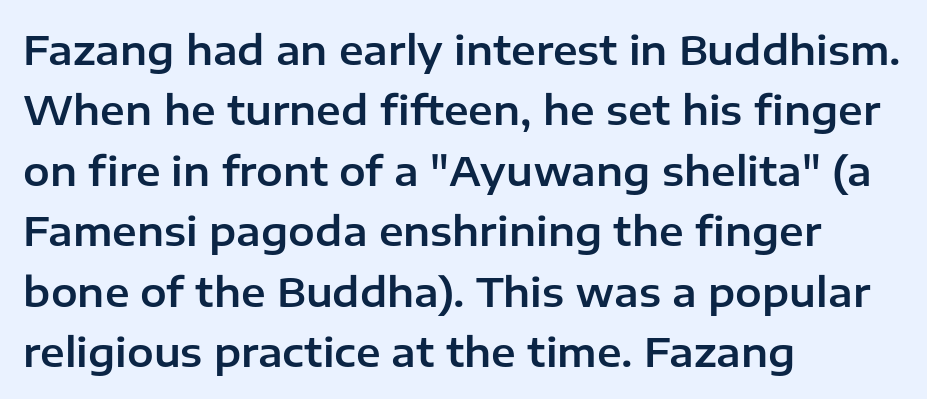
Is the block centered? No — it sits flush against the left margin. Has an underline been added? It has not. Students, observe: this is what conventionally led text looks like. Proportional: the letters do not fall into vertical columns. No italicization has been applied; the sample stays upright.
